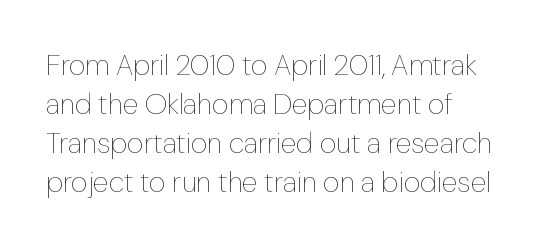
A typesetter would call this zero additional tracking. The axis of the letterforms is exactly vertical. The strokes carry an ordinary text weight at most. Note the varied advance widths — an 'i' is clearly narrower than an 'm'. The strip under each line holds only bare page.
